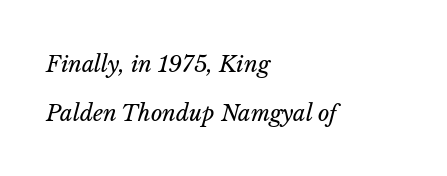
The image shows 22 px text type, italic (leaning right); set left-aligned, loose line spacing (2.21x), normal letter spacing, not underlined.
